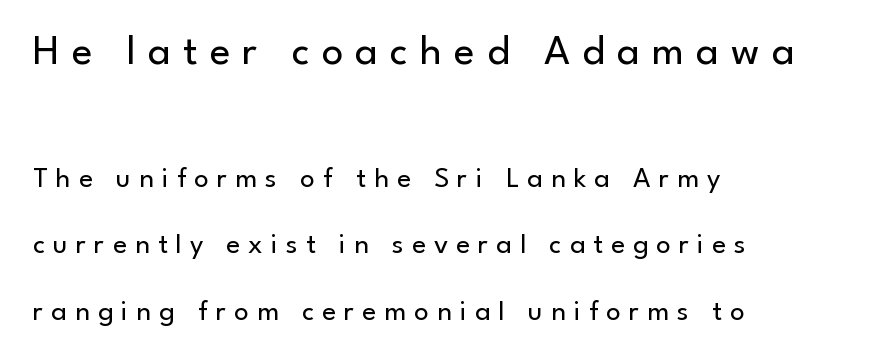
The image shows 43 px regular-weight sans-serif type, upright; set left-aligned, loose line spacing (2.29x), unusually wide letter spacing (+0.28 em), not underlined; the first (top) block is 1.48x larger; low stroke contrast and a small x-height.
